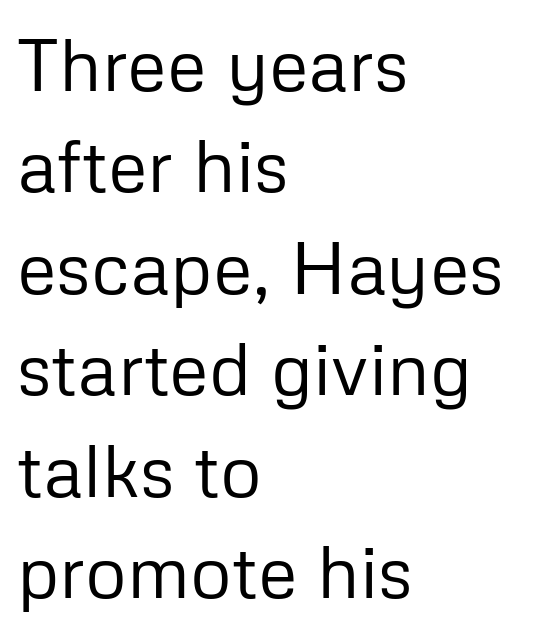
The lines sit at an ordinary, default distance from one another. Does extra space separate the letters? No, they use regular spacing. This is sans-serif lettering, the kind often seen on screens and signage. The specimen omits any rule beneath the text block's lines. If you drew a ruler down the left edge, every line would touch it.
